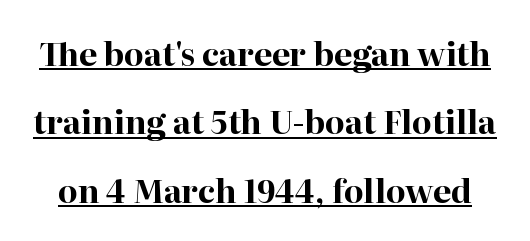
Q: Is the text bold? A: Yes.
Q: Is the text italic (slanted)? A: No, it is upright.
Q: Is the typeface a serif or a sans-serif typeface? A: Serif.
Q: Is the text underlined? A: Yes.
Q: Is the spacing between letters normal or unusually wide? A: Normal.
Q: Is the spacing between lines tight, normal or loose? A: Loose.
Q: Width (condensed, normal, or wide)? A: Normal.
Q: Stroke contrast? A: High.
Q: x-height? A: Medium.
Q: Monospaced? A: No.
